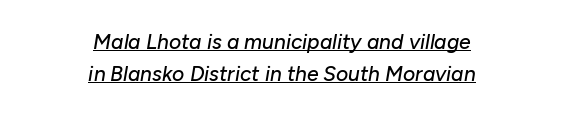
Q: Is the text italic (slanted)? A: Yes, it leans right by about 10 degrees.
Q: Is the text underlined? A: Yes.
Q: How is the paragraph aligned? A: Centered.
Q: Is the spacing between letters normal or unusually wide? A: Normal.
Q: Is the spacing between lines tight, normal or loose? A: Normal.
